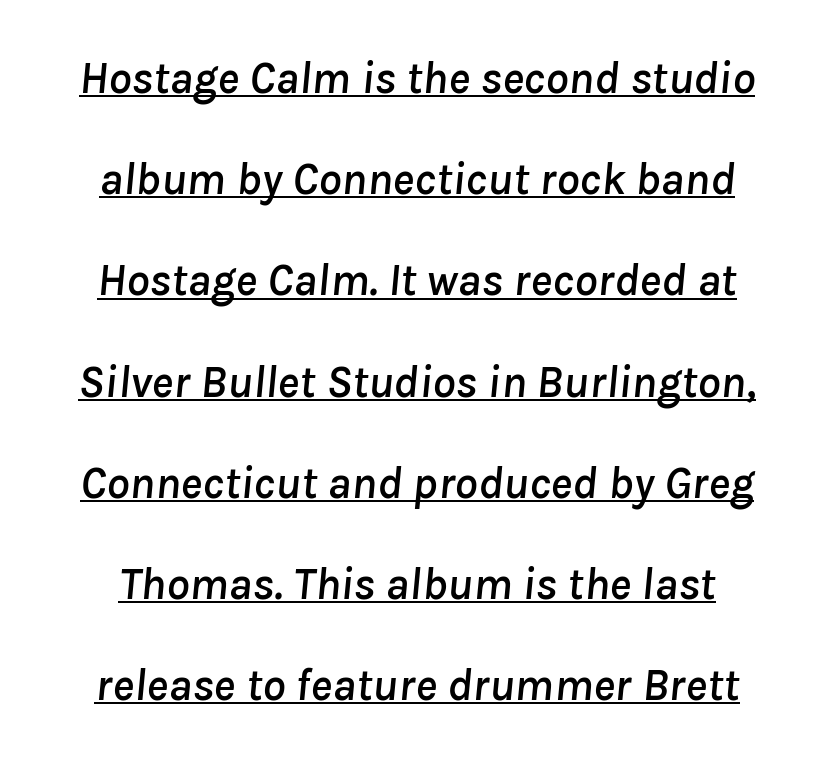
Q: Is the text italic (slanted)? A: Yes, it leans right by about 8 degrees.
Q: Is the text underlined? A: Yes.
Q: Is the spacing between letters normal or unusually wide? A: Normal.
Q: Is the spacing between lines tight, normal or loose? A: Loose.
Q: Width (condensed, normal, or wide)? A: Normal.
Q: Stroke contrast? A: Low.
Q: x-height? A: Medium.
Q: Monospaced? A: No.
